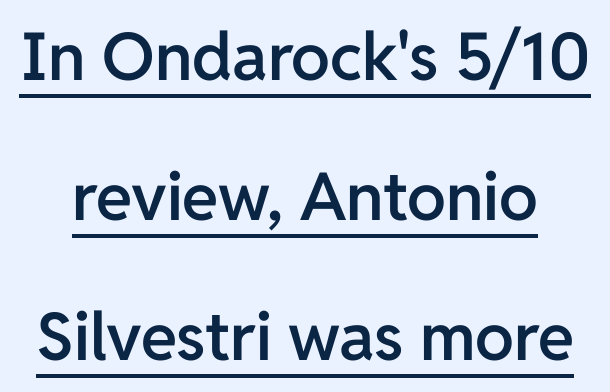
Q: Is the text bold? A: Semi-bold.
Q: Is the text italic (slanted)? A: No, it is upright.
Q: Is the typeface a serif or a sans-serif typeface? A: Sans-serif.
Q: Is the text underlined? A: Yes.
Q: Is the spacing between letters normal or unusually wide? A: Normal.
Q: Is the spacing between lines tight, normal or loose? A: Loose.
Q: Width (condensed, normal, or wide)? A: Normal.
Q: Stroke contrast? A: Low.
Q: x-height? A: Medium.
Q: Monospaced? A: No.
